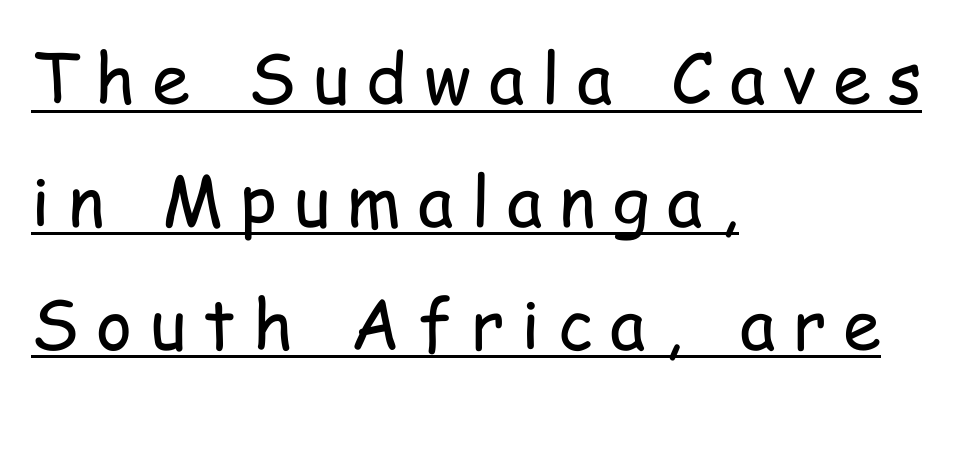
Q: Is the text bold? A: No.
Q: Is the text italic (slanted)? A: No, it is upright.
Q: Is the typeface a serif or a sans-serif typeface? A: Sans-serif.
Q: Is the text underlined? A: Yes.
Q: How is the paragraph aligned? A: Left-aligned.
Q: Is the spacing between letters normal or unusually wide? A: Unusually wide.
Q: Width (condensed, normal, or wide)? A: Condensed.
Q: Stroke contrast? A: Low.
Q: x-height? A: Medium.
Q: Monospaced? A: No.
